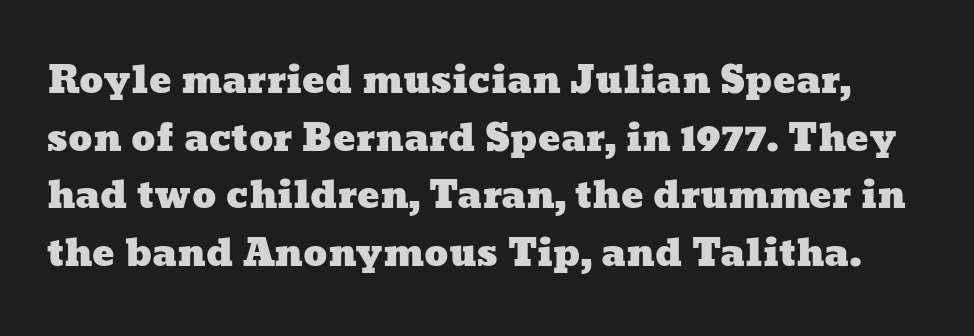
{"width": "wide", "stroke_contrast": "low", "x_height": "medium", "monospaced": "no", "underline": "no", "line_spacing": "normal", "line_spacing_ratio": 1.56, "letter_spacing": "normal", "letter_spacing_em": 0.0, "glyph_px": 37}
